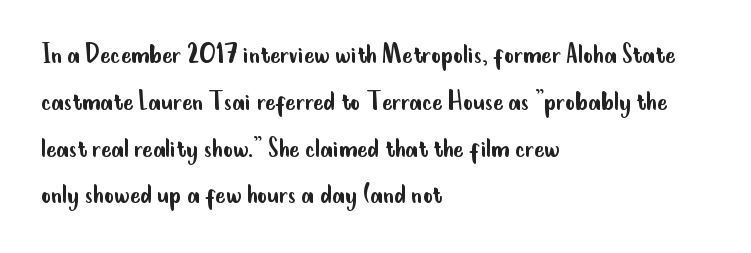
If you drew a line through each stem, it would be perfectly vertical. Here the designer chose a conventional face with non-uniform glyph widths. Note: no serifs on the glyphs. Is the block centered? No — it sits flush against the left margin. This sample keeps an unexceptional amount of space between lines.
